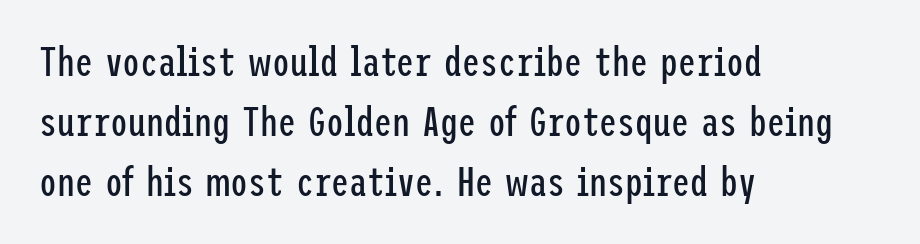
{"serif": "no", "italic": "no", "bold": "no", "weight": "regular", "width": "condensed", "stroke_contrast": "low", "x_height": "medium", "underline": "no", "align": "left", "line_spacing": "normal", "line_spacing_ratio": 1.5, "letter_spacing": "normal", "letter_spacing_em": 0.0, "glyph_px": 40}
